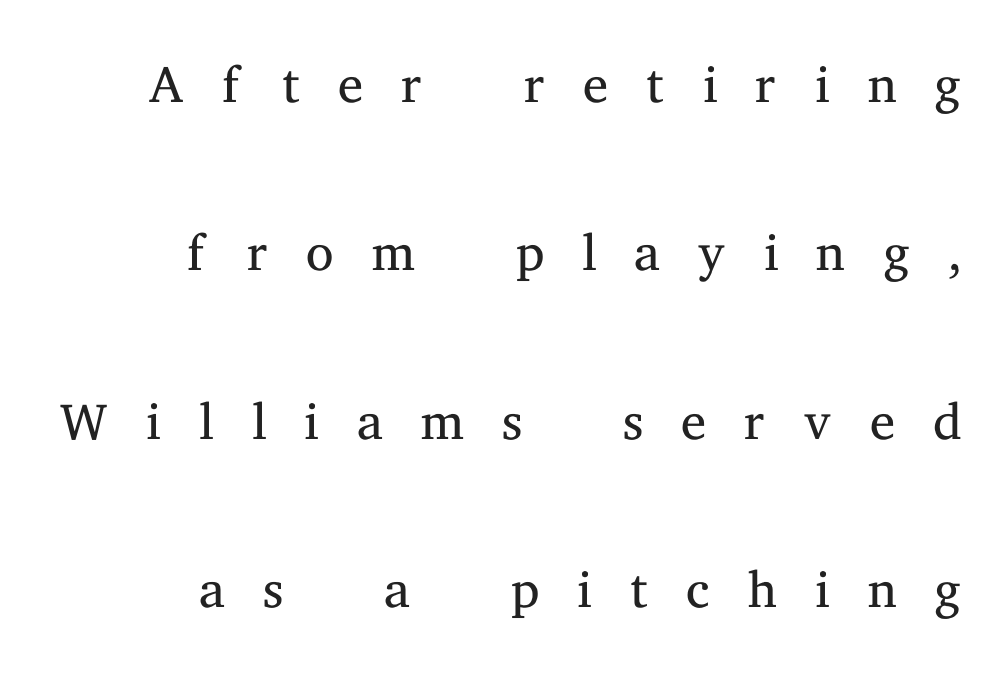
Q: Is the text bold? A: No.
Q: Is the text italic (slanted)? A: No, it is upright.
Q: Is the typeface a serif or a sans-serif typeface? A: Serif.
Q: Is the text underlined? A: No.
Q: How is the paragraph aligned? A: Right-aligned.
Q: Is the spacing between letters normal or unusually wide? A: Unusually wide.
Q: Is the spacing between lines tight, normal or loose? A: Loose.
Q: Width (condensed, normal, or wide)? A: Normal.
Q: Stroke contrast? A: Medium.
Q: x-height? A: Medium.
Q: Monospaced? A: No.
